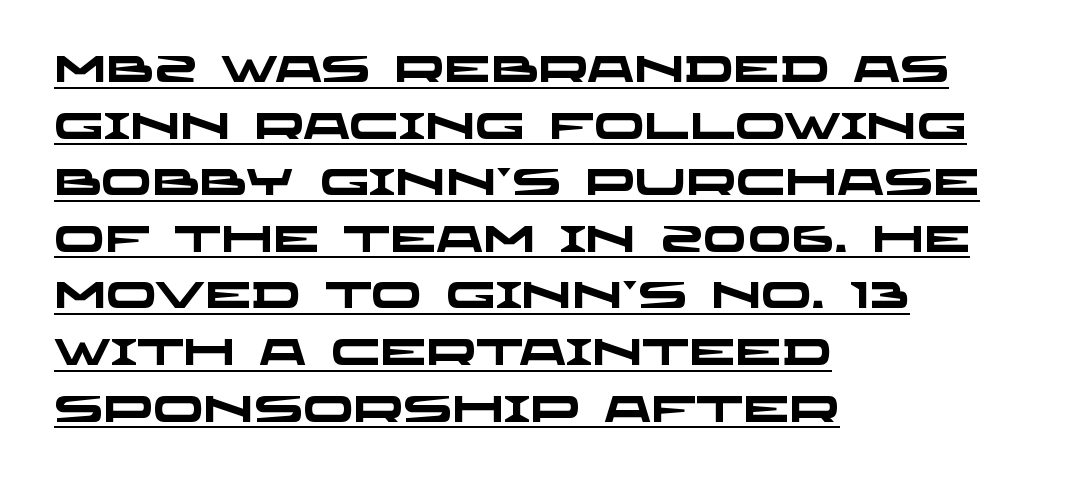
Q: Is the text bold? A: Yes.
Q: Is the typeface a serif or a sans-serif typeface? A: Sans-serif.
Q: Is the text underlined? A: Yes.
Q: How is the paragraph aligned? A: Left-aligned.
Q: Is the spacing between letters normal or unusually wide? A: Normal.
Q: Is the spacing between lines tight, normal or loose? A: Normal.
Q: Width (condensed, normal, or wide)? A: Wide.
Q: Stroke contrast? A: Low.
Q: x-height? A: Large.
Q: Monospaced? A: No.
